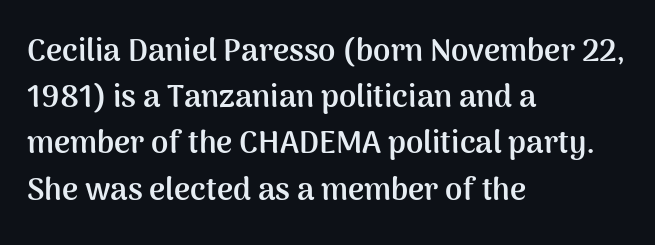
{"serif": "no", "italic": "no", "bold": "yes", "weight": "semibold", "width": "normal", "stroke_contrast": "medium", "x_height": "medium", "monospaced": "no", "underline": "no", "align": "left", "line_spacing": "normal", "line_spacing_ratio": 1.49, "letter_spacing": "normal", "letter_spacing_em": 0.0, "glyph_px": 31}
